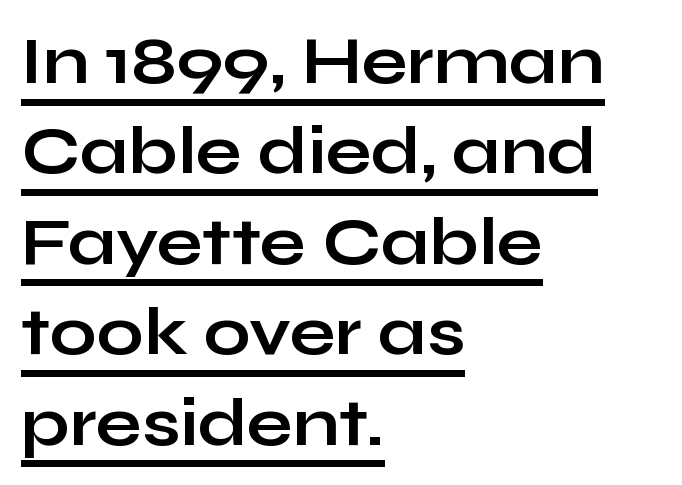
{"serif": "no", "italic": "no", "bold": "yes", "weight": "bold", "width": "wide", "stroke_contrast": "low", "x_height": "medium", "monospaced": "no", "underline": "yes", "align": "left", "line_spacing": "normal", "line_spacing_ratio": 1.35, "letter_spacing": "normal", "letter_spacing_em": 0.0, "glyph_px": 67}
